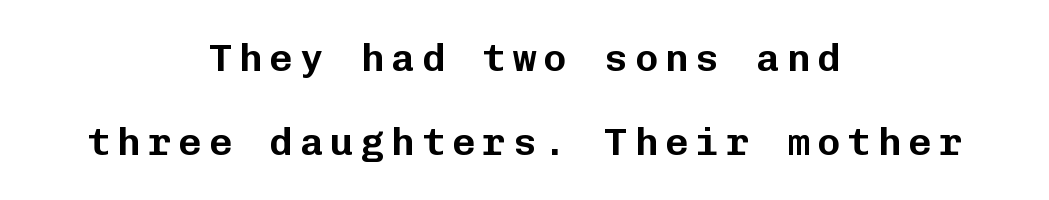
Decoration check: the copy has no underline. Line spacing here is loose. The font's upright variant was chosen for this text. Think of a typewriter: that constant character pitch is what you see here.
